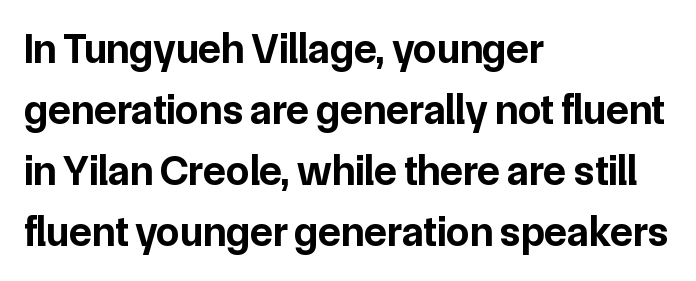
{"serif": "no", "italic": "no", "bold": "yes", "weight": "bold", "width": "normal", "stroke_contrast": "low", "x_height": "medium", "monospaced": "no", "underline": "no", "align": "left", "line_spacing": "normal", "line_spacing_ratio": 1.45, "letter_spacing": "normal", "letter_spacing_em": 0.0, "glyph_px": 42}
